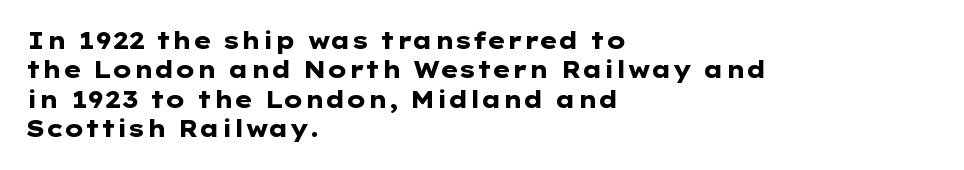
{"italic": "no", "bold": "yes", "underline": "no", "align": "left", "line_spacing": "normal", "line_spacing_ratio": 1.28, "letter_spacing": "normal", "letter_spacing_em": 0.0, "glyph_px": 23}
